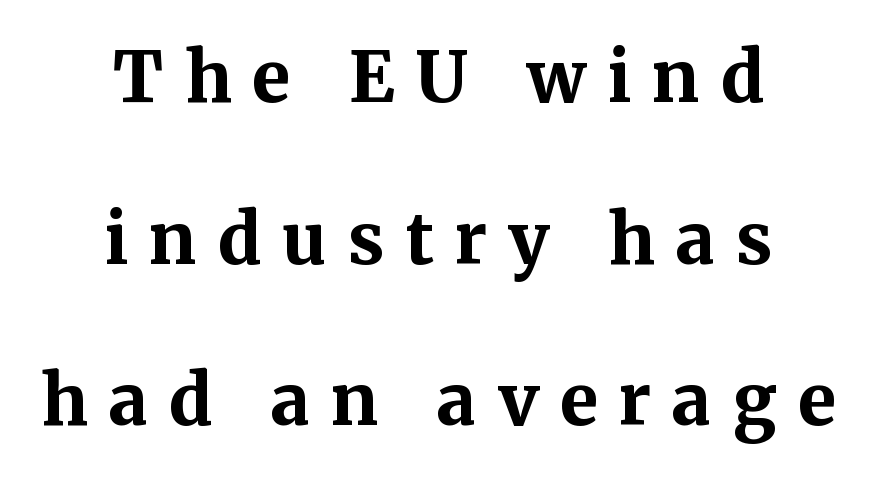
Q: Is the text bold? A: Yes.
Q: Is the text italic (slanted)? A: No, it is upright.
Q: Is the typeface a serif or a sans-serif typeface? A: Serif.
Q: Is the text underlined? A: No.
Q: How is the paragraph aligned? A: Centered.
Q: Is the spacing between letters normal or unusually wide? A: Unusually wide.
Q: Is the spacing between lines tight, normal or loose? A: Loose.
Q: Width (condensed, normal, or wide)? A: Normal.
Q: Stroke contrast? A: Medium.
Q: x-height? A: Medium.
Q: Monospaced? A: No.
